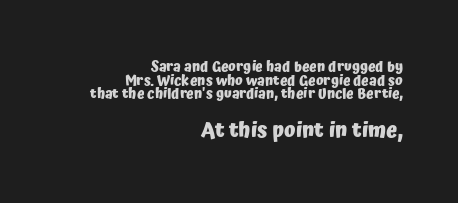
{"italic": "no", "bold": "yes", "underline": "no", "align": "right", "line_spacing": "tight", "line_spacing_ratio": 0.97, "letter_spacing": "normal", "letter_spacing_em": 0.0, "larger_block": "second", "size_ratio": 1.5, "glyph_px": 21}
